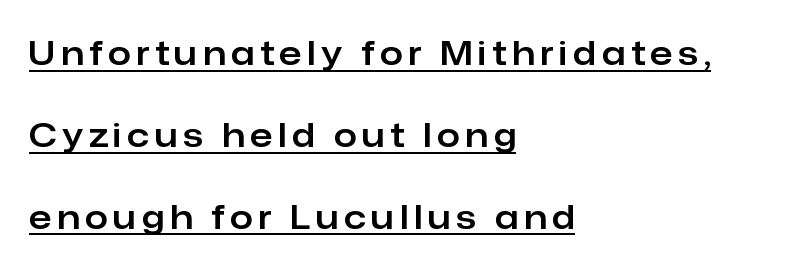
Q: Is the text italic (slanted)? A: No, it is upright.
Q: Is the typeface a serif or a sans-serif typeface? A: Sans-serif.
Q: Is the text underlined? A: Yes.
Q: How is the paragraph aligned? A: Left-aligned.
Q: Is the spacing between lines tight, normal or loose? A: Loose.
Q: Width (condensed, normal, or wide)? A: Normal.
Q: Stroke contrast? A: Low.
Q: x-height? A: Medium.
Q: Monospaced? A: No.
